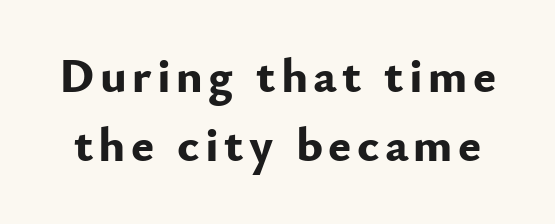
{"serif": "no", "italic": "no", "bold": "yes", "weight": "bold", "width": "normal", "stroke_contrast": "low", "x_height": "small", "monospaced": "no", "underline": "no", "line_spacing": "normal", "line_spacing_ratio": 1.41, "glyph_px": 49}
